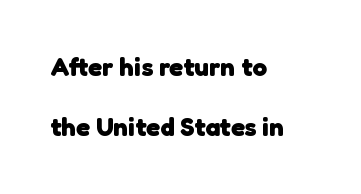
The image shows 26 px bold type; set left-aligned, loose line spacing (2.32x), normal letter spacing, not underlined.
